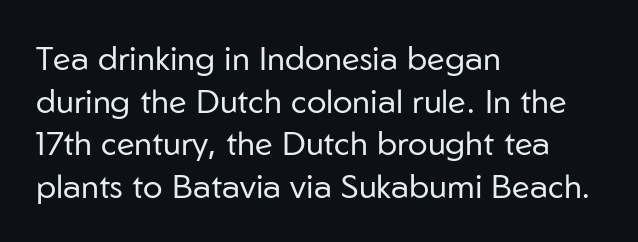
Q: Is the text bold? A: No.
Q: Is the text italic (slanted)? A: No, it is upright.
Q: Is the typeface a serif or a sans-serif typeface? A: Sans-serif.
Q: Is the text underlined? A: No.
Q: How is the paragraph aligned? A: Left-aligned.
Q: Is the spacing between letters normal or unusually wide? A: Normal.
Q: Is the spacing between lines tight, normal or loose? A: Normal.
Q: Width (condensed, normal, or wide)? A: Normal.
Q: Stroke contrast? A: Low.
Q: x-height? A: Medium.
Q: Monospaced? A: No.
